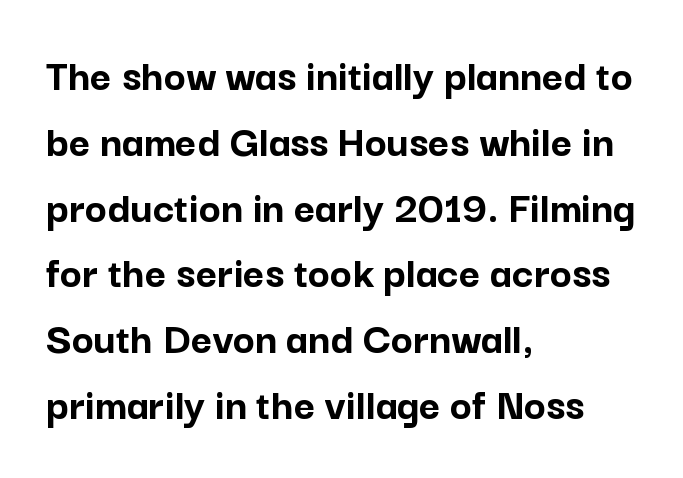
{"serif": "no", "italic": "no", "bold": "yes", "weight": "semibold", "width": "normal", "stroke_contrast": "low", "x_height": "medium", "monospaced": "no", "underline": "no", "align": "left", "line_spacing": "normal", "line_spacing_ratio": 1.43, "letter_spacing": "normal", "letter_spacing_em": 0.0, "glyph_px": 46}
